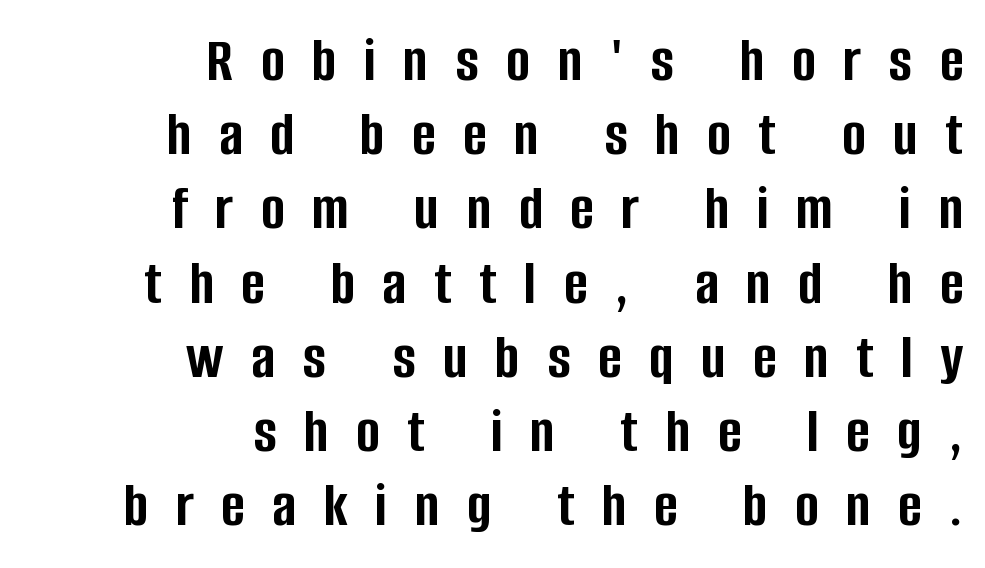
Q: Is the text bold? A: Yes.
Q: Is the text italic (slanted)? A: No, it is upright.
Q: Is the typeface a serif or a sans-serif typeface? A: Sans-serif.
Q: Is the text underlined? A: No.
Q: How is the paragraph aligned? A: Right-aligned.
Q: Is the spacing between letters normal or unusually wide? A: Unusually wide.
Q: Width (condensed, normal, or wide)? A: Condensed.
Q: Stroke contrast? A: Low.
Q: x-height? A: Large.
Q: Monospaced? A: No.
